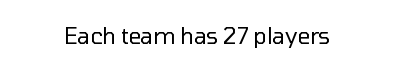
Q: Is the text bold? A: No.
Q: Is the text italic (slanted)? A: No, it is upright.
Q: Is the text underlined? A: No.
Q: Is the spacing between letters normal or unusually wide? A: Normal.
